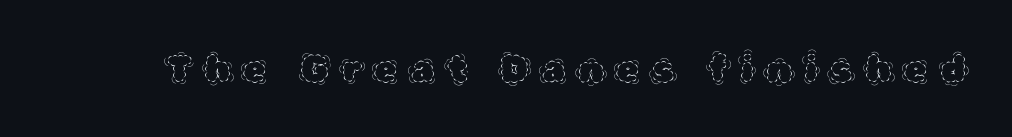
Q: Is the text bold? A: No.
Q: Is the text italic (slanted)? A: No, it is upright.
Q: Is the text underlined? A: No.
Q: Is the spacing between letters normal or unusually wide? A: Unusually wide.
Q: Width (condensed, normal, or wide)? A: Normal.
Q: x-height? A: Large.
Q: Monospaced? A: No.
